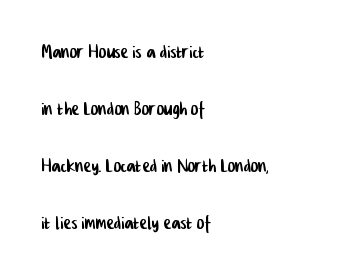
{"underline": "no", "align": "left", "line_spacing": "loose", "line_spacing_ratio": 2.48, "letter_spacing": "normal", "letter_spacing_em": 0.0, "glyph_px": 23}
